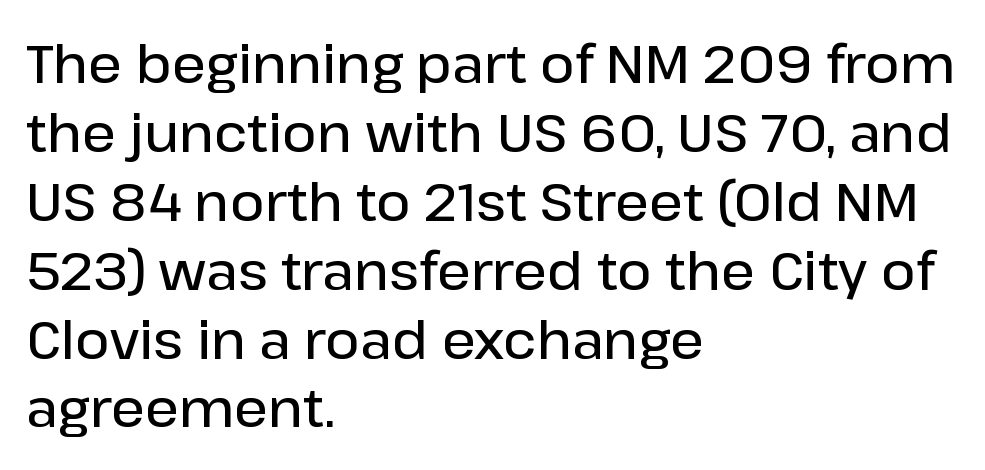
The axis of the letterforms is exactly vertical. The characters look somewhat weighty, a semibold short of true bold. Each letter keeps its own natural width here, so spacing adapts to shape. Stroke terminals: plain, sans-serif. The letterforms sit shoulder to shoulder at normal distance. These lines sit exactly where default settings would place them.
